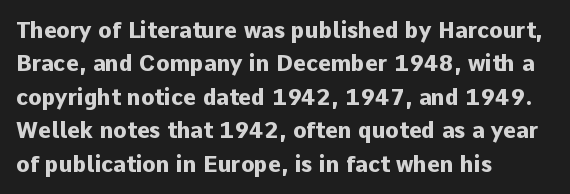
{"italic": "no", "bold": "yes", "underline": "no", "align": "left", "line_spacing": "normal", "line_spacing_ratio": 1.52, "letter_spacing": "normal", "letter_spacing_em": 0.0, "glyph_px": 22}
